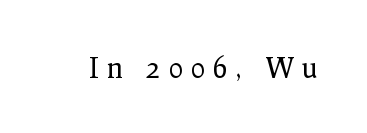
The axis of the letterforms is exactly vertical. The letters carry serifs — small finishing strokes at the ends of their stems. This rendering features lettering with no underline. Think of a printed novel: that variable character pitch is what you see here. Honestly, the letter spacing is so wide it's the main thing you notice. Counters stay open thanks to moderate or lighter strokes.
